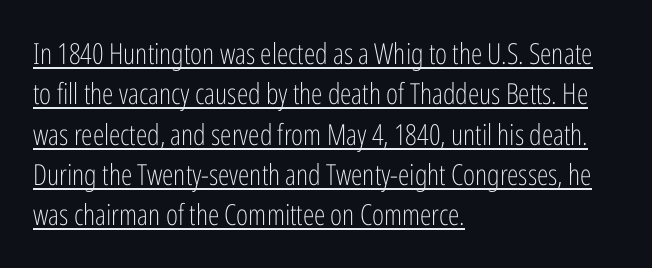
The image shows 29 px light, condensed sans-serif type, upright; set left-aligned, normal line spacing (1.39x), normal letter spacing, underlined; low stroke contrast and a medium x-height.
